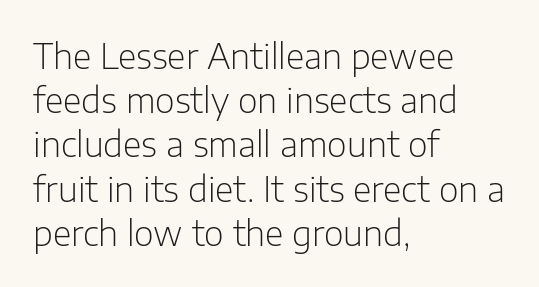
{"serif": "no", "italic": "no", "bold": "no", "weight": "light", "width": "normal", "stroke_contrast": "low", "x_height": "medium", "monospaced": "no", "underline": "no", "align": "left", "line_spacing": "normal", "line_spacing_ratio": 1.3, "letter_spacing": "normal", "letter_spacing_em": 0.0, "glyph_px": 34}
